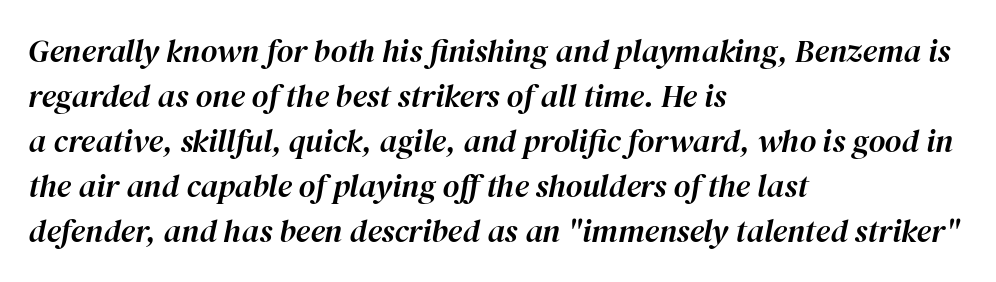
The image shows 32 px text type, italic (leaning right); set left-aligned, normal line spacing (1.41x), normal letter spacing, not underlined; high stroke contrast and a medium x-height.
